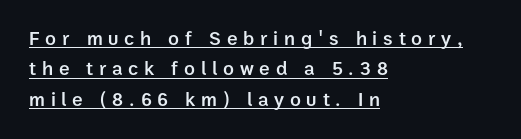
{"italic": "no", "bold": "semi", "underline": "yes", "align": "left", "line_spacing": "normal", "line_spacing_ratio": 1.52, "letter_spacing": "wide", "letter_spacing_em": 0.29, "glyph_px": 20}
